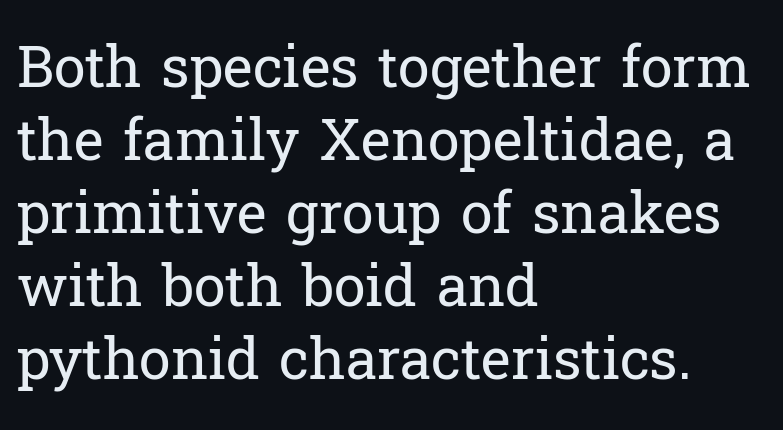
The image shows 57 px regular-weight serif type, upright; set left-aligned, normal line spacing (1.28x), normal letter spacing, not underlined; low stroke contrast and a medium x-height.
